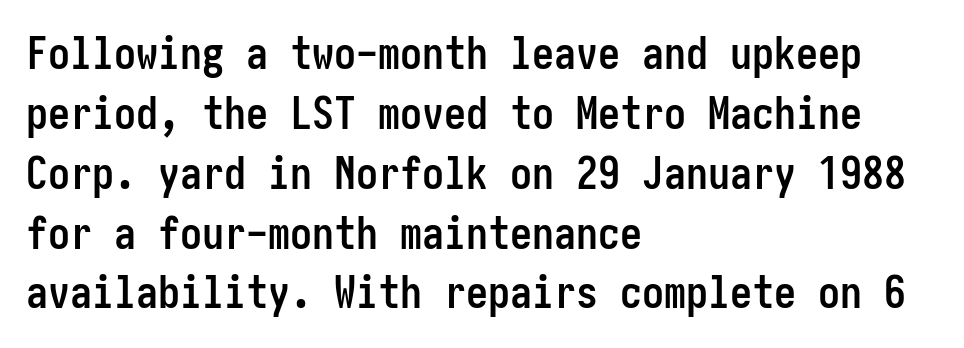
Q: Is the text bold? A: Yes.
Q: Is the text italic (slanted)? A: No, it is upright.
Q: Is the typeface a serif or a sans-serif typeface? A: Sans-serif.
Q: Is the text underlined? A: No.
Q: How is the paragraph aligned? A: Left-aligned.
Q: Is the spacing between letters normal or unusually wide? A: Normal.
Q: Is the spacing between lines tight, normal or loose? A: Normal.
Q: Width (condensed, normal, or wide)? A: Condensed.
Q: Stroke contrast? A: Low.
Q: x-height? A: Medium.
